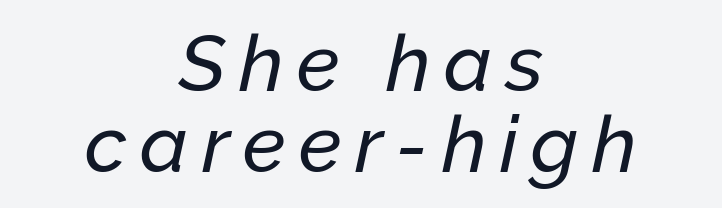
{"italic": "yes", "lean": "right", "slant_degrees": 12, "width": "normal", "stroke_contrast": "low", "x_height": "medium", "monospaced": "no", "underline": "no", "align": "center", "line_spacing": "tight", "line_spacing_ratio": 1.03, "glyph_px": 79}
